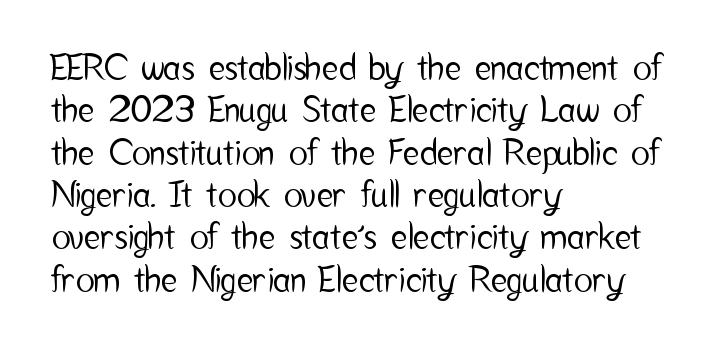
The image shows 35 px condensed sans-serif type, upright; set left-aligned, line spacing 1.21x, normal letter spacing, not underlined; low stroke contrast and a medium x-height.
